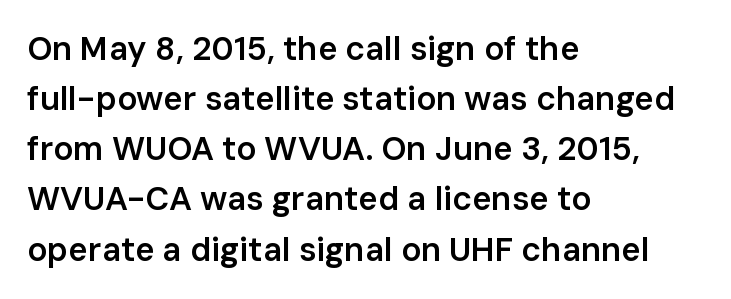
The image shows 33 px semibold sans-serif type, upright; set left-aligned, normal line spacing (1.52x), normal letter spacing, not underlined; low stroke contrast and a medium x-height.
